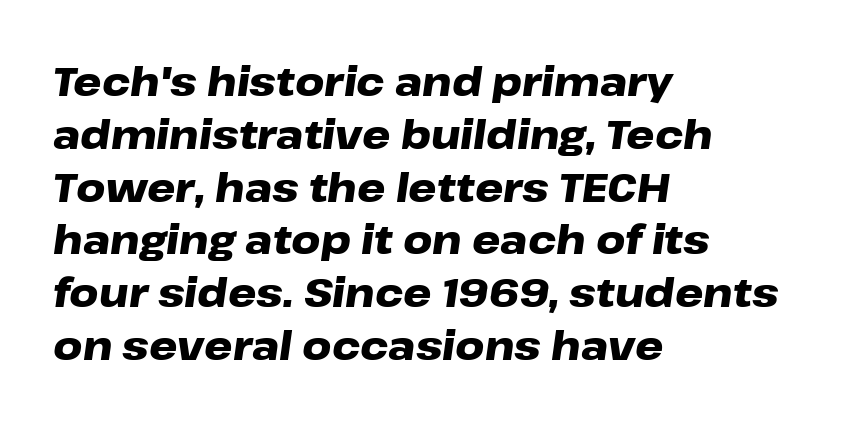
Q: Is the text bold? A: Yes.
Q: Is the text italic (slanted)? A: Yes, it leans right by about 8 degrees.
Q: Is the text underlined? A: No.
Q: How is the paragraph aligned? A: Left-aligned.
Q: Is the spacing between letters normal or unusually wide? A: Normal.
Q: Is the spacing between lines tight, normal or loose? A: Normal.
Q: Width (condensed, normal, or wide)? A: Wide.
Q: Stroke contrast? A: Low.
Q: x-height? A: Medium.
Q: Monospaced? A: No.
